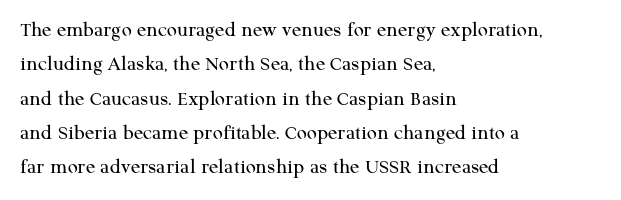
{"italic": "no", "bold": "no", "underline": "no", "align": "left", "line_spacing": "normal", "line_spacing_ratio": 1.56, "letter_spacing": "normal", "letter_spacing_em": 0.0, "glyph_px": 22}
